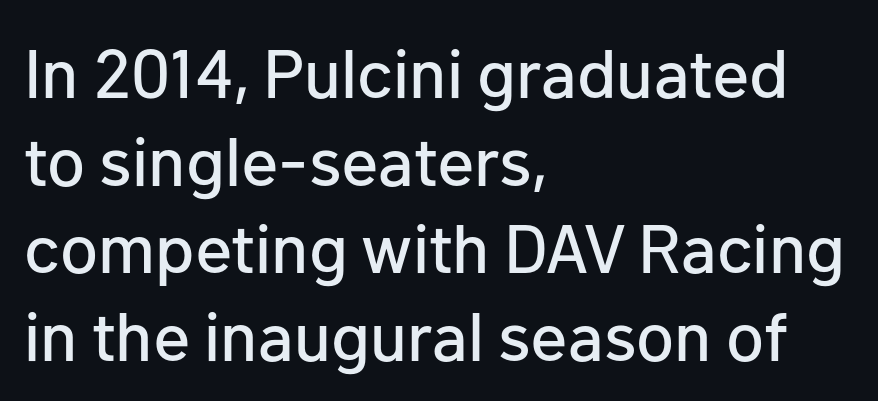
Q: Is the text italic (slanted)? A: No, it is upright.
Q: Is the typeface a serif or a sans-serif typeface? A: Sans-serif.
Q: Is the text underlined? A: No.
Q: How is the paragraph aligned? A: Left-aligned.
Q: Is the spacing between letters normal or unusually wide? A: Normal.
Q: Is the spacing between lines tight, normal or loose? A: Normal.
Q: Width (condensed, normal, or wide)? A: Normal.
Q: Stroke contrast? A: Low.
Q: x-height? A: Medium.
Q: Monospaced? A: No.
